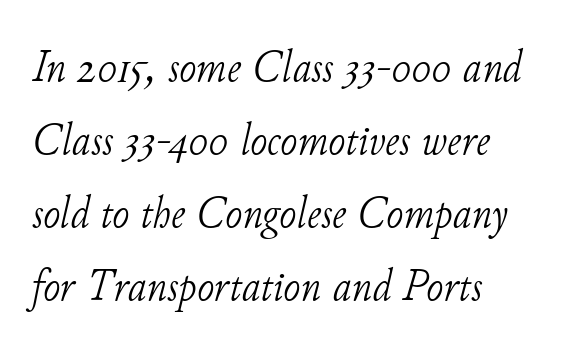
{"serif": "yes", "italic": "yes", "lean": "right", "slant_degrees": 11, "bold": "no", "weight": "light", "width": "normal", "stroke_contrast": "low", "x_height": "small", "monospaced": "no", "underline": "no", "align": "left", "line_spacing": "normal", "line_spacing_ratio": 1.59, "letter_spacing": "normal", "letter_spacing_em": 0.0, "glyph_px": 46}
